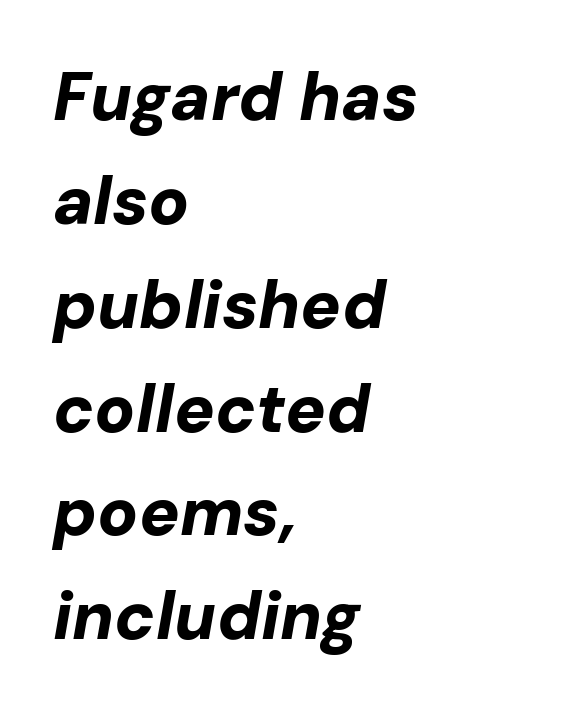
The image shows 67 px bold type, italic (leaning right); set left-aligned, normal line spacing (1.55x), normal letter spacing, not underlined; low stroke contrast and a medium x-height.
